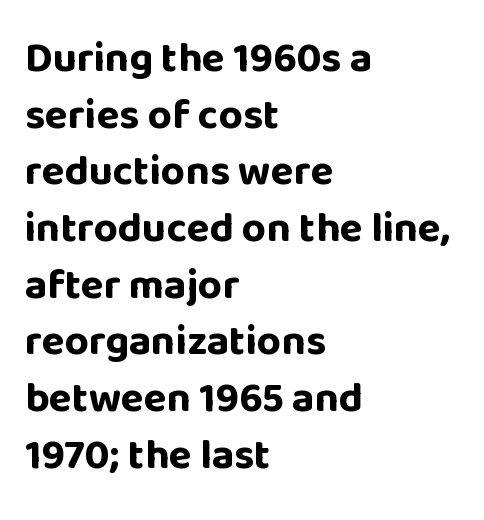
{"serif": "no", "italic": "no", "bold": "yes", "weight": "bold", "width": "normal", "stroke_contrast": "low", "x_height": "large", "monospaced": "no", "underline": "no", "align": "left", "line_spacing": "normal", "line_spacing_ratio": 1.35, "letter_spacing": "normal", "letter_spacing_em": 0.0, "glyph_px": 42}
